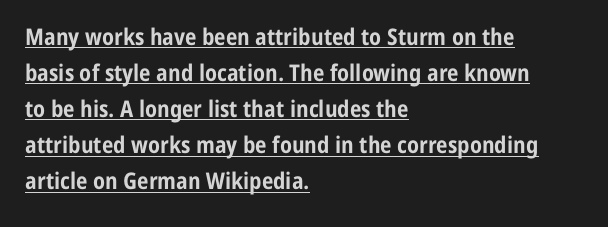
Q: Is the text bold? A: Yes.
Q: Is the text italic (slanted)? A: No, it is upright.
Q: Is the text underlined? A: Yes.
Q: How is the paragraph aligned? A: Left-aligned.
Q: Is the spacing between letters normal or unusually wide? A: Normal.
Q: Is the spacing between lines tight, normal or loose? A: Normal.
